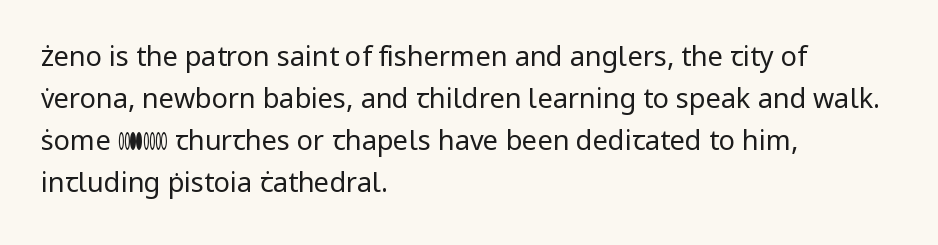
The image shows 27 px text type, upright; set left-aligned, normal line spacing (1.55x), normal letter spacing, not underlined.
